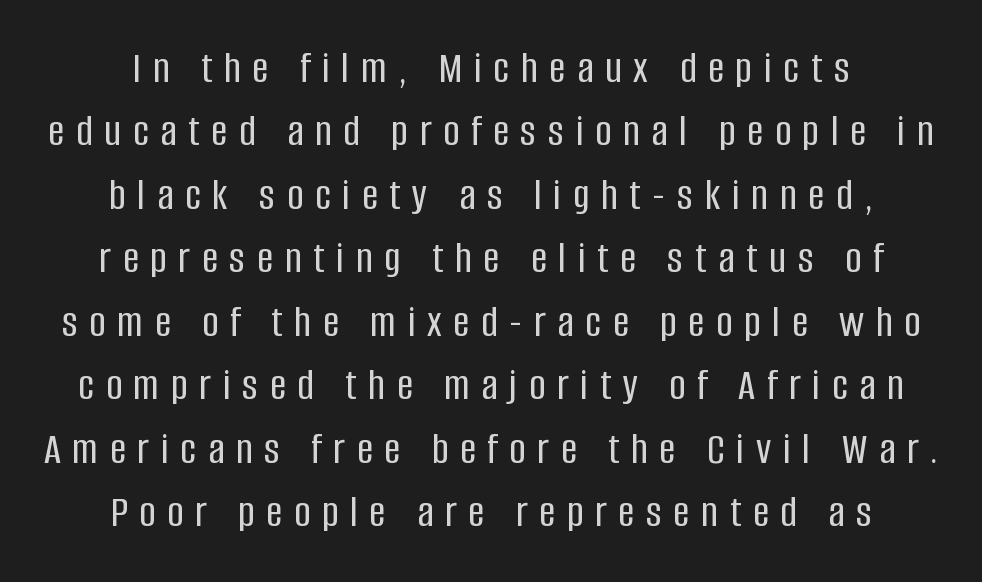
{"serif": "no", "italic": "no", "width": "condensed", "stroke_contrast": "low", "x_height": "large", "monospaced": "no", "underline": "no", "align": "center", "line_spacing": "normal", "line_spacing_ratio": 1.41, "letter_spacing": "wide", "letter_spacing_em": 0.26, "glyph_px": 45}
